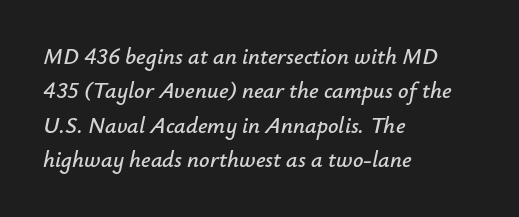
Compared with ordinary roman type, these characters are visibly tilted. A student would call this left alignment; a typographer would say flush left, rag right. Look at the tracking — it's just the regular setting, nothing added. Clear beneath every line of the passage. These lines sit exactly where default settings would place them.
